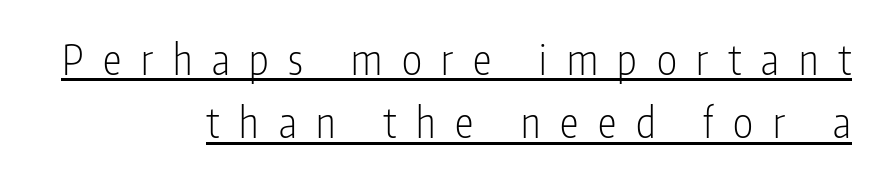
{"serif": "no", "italic": "no", "bold": "no", "weight": "light", "width": "condensed", "stroke_contrast": "low", "x_height": "medium", "monospaced": "no", "underline": "yes", "align": "right", "line_spacing": "normal", "line_spacing_ratio": 1.51, "letter_spacing": "wide", "letter_spacing_em": 0.47, "glyph_px": 42}
